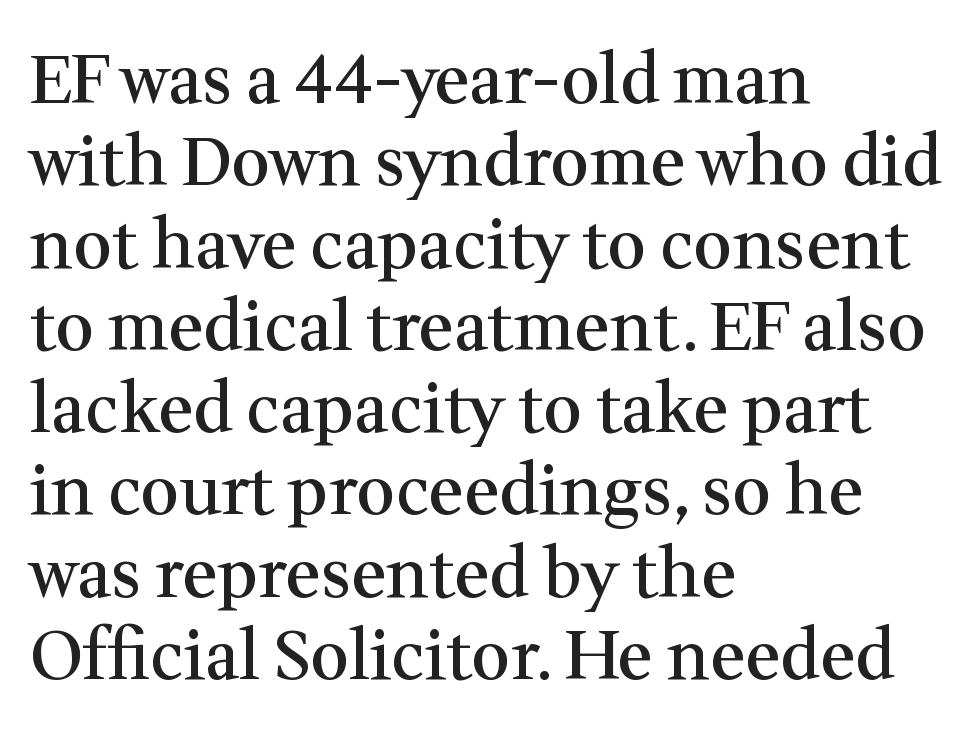
{"serif": "yes", "italic": "no", "bold": "semi", "weight": "semibold", "width": "normal", "stroke_contrast": "medium", "x_height": "medium", "monospaced": "no", "underline": "no", "align": "left", "line_spacing_ratio": 1.21, "letter_spacing": "normal", "letter_spacing_em": 0.0, "glyph_px": 68}
